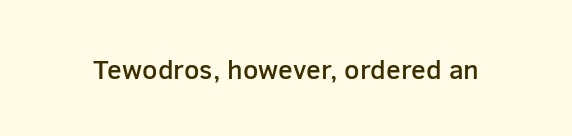
{"italic": "no", "bold": "semi", "underline": "no", "letter_spacing": "normal", "letter_spacing_em": 0.0, "glyph_px": 27}
